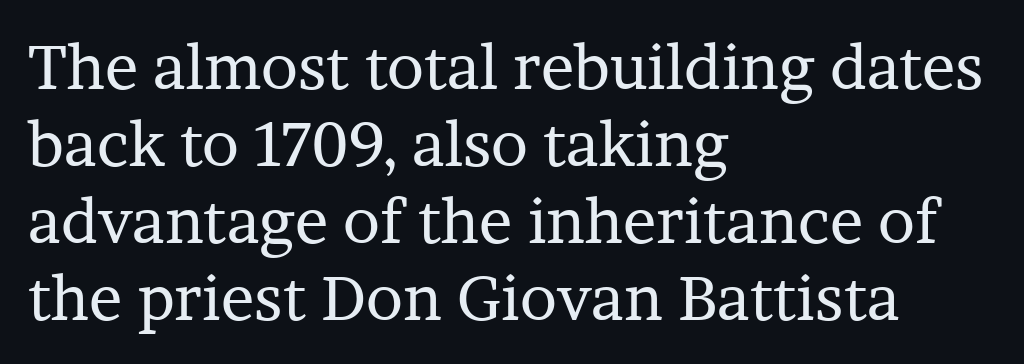
The image shows 62 px regular-weight serif type, upright; set left-aligned, line spacing 1.24x, normal letter spacing, not underlined; low stroke contrast and a medium x-height.
